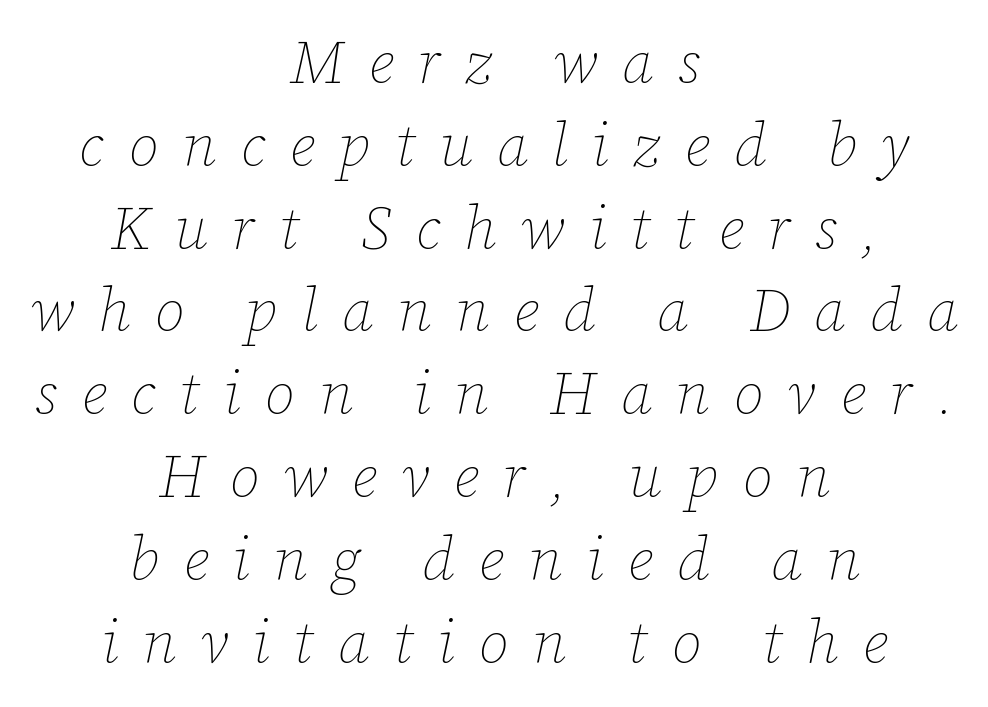
The image shows 60 px thin type, italic (leaning right); set centered, normal line spacing (1.38x), unusually wide letter spacing (+0.4 em), not underlined; low stroke contrast and a medium x-height.
